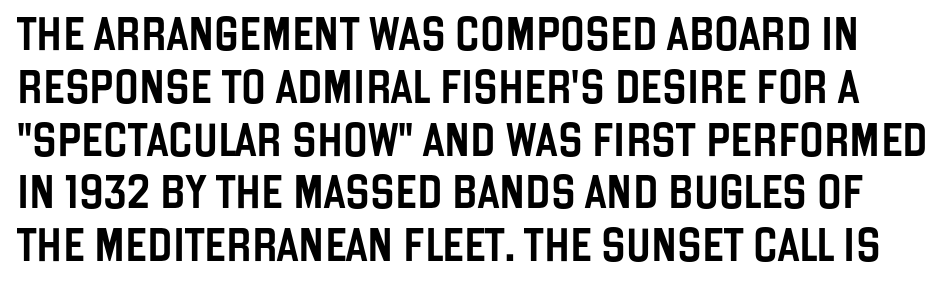
The passage shown is typed in a proportional face where columns would drift. Ascenders rise straight up at ninety degrees. The glyphs in this specimen are sans serif. The type is set solid horizontally, with unmodified tracking. Just letters on the line, the space beneath them empty. How would I describe the line gaps? Plain and ordinary.
